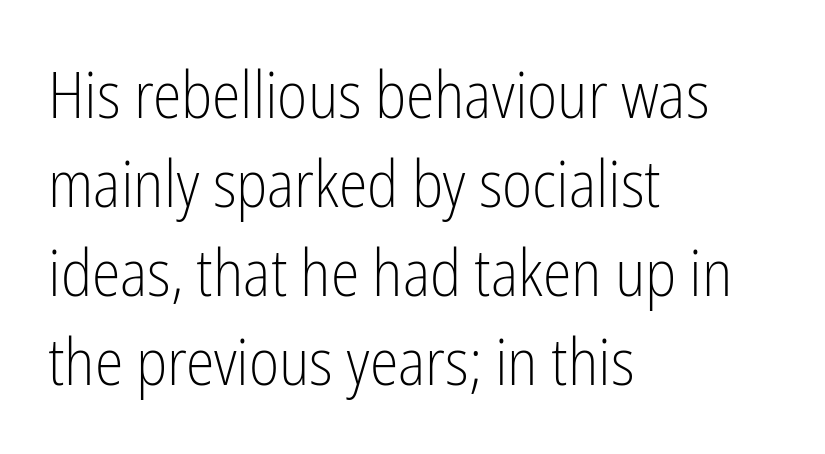
The image shows 65 px light, condensed sans-serif type, upright; set left-aligned, normal line spacing (1.37x), normal letter spacing, not underlined; low stroke contrast and a medium x-height.
